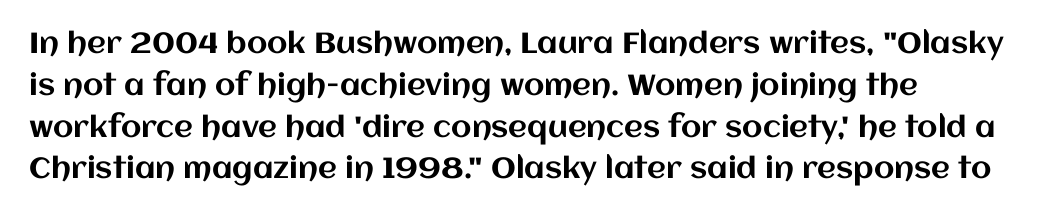
Q: Is the text italic (slanted)? A: No, it is upright.
Q: Is the text underlined? A: No.
Q: Is the spacing between letters normal or unusually wide? A: Normal.
Q: Is the spacing between lines tight, normal or loose? A: Normal.
Q: Width (condensed, normal, or wide)? A: Normal.
Q: Stroke contrast? A: Medium.
Q: x-height? A: Large.
Q: Monospaced? A: No.
